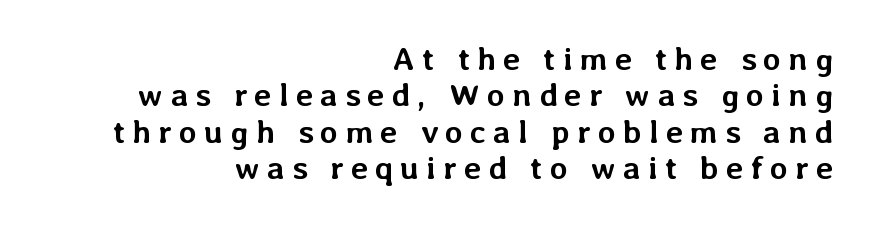
Alignment: flush right. A clean baseline with only descenders dipping below it. Tracking here is generous; glyphs stand well apart from one another. Spacing verdict: proportional, widths tailored to each character. These words are printed bold, with thick strokes throughout. Style check: upright.
